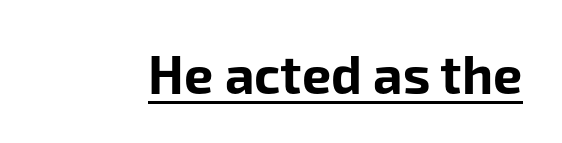
The image shows 52 px bold sans-serif type, upright; set normal letter spacing, underlined; low stroke contrast and a medium x-height.
